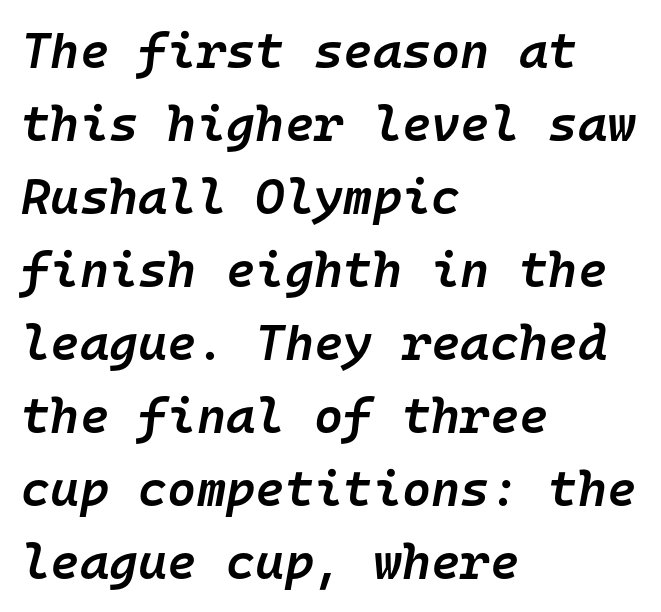
The image shows 50 px semibold type, italic (leaning right), monospaced; set left-aligned, normal line spacing (1.46x), normal letter spacing, not underlined; low stroke contrast and a medium x-height.
